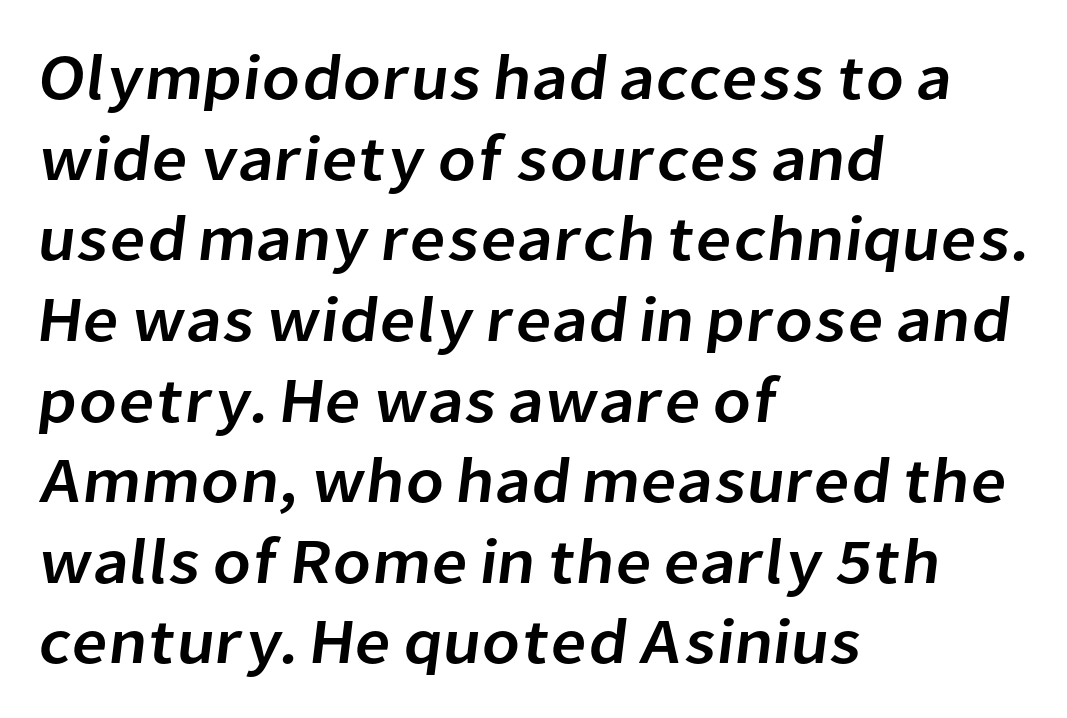
{"serif": "no", "width": "normal", "stroke_contrast": "low", "x_height": "medium", "monospaced": "no", "underline": "no", "align": "left", "line_spacing": "normal", "line_spacing_ratio": 1.26, "letter_spacing": "normal", "letter_spacing_em": 0.0, "glyph_px": 64}
